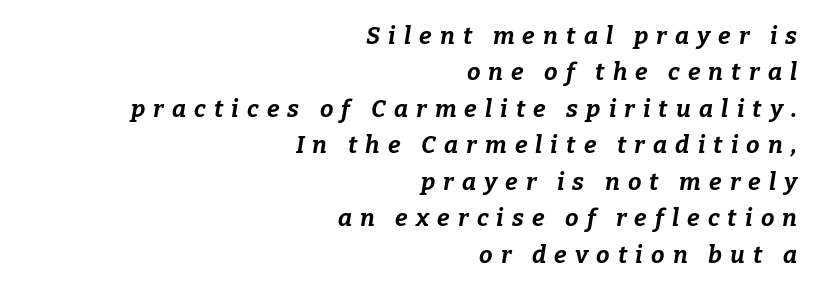
The image shows 24 px bold type, italic (leaning right); set right-aligned, normal line spacing (1.52x), unusually wide letter spacing (+0.34 em), not underlined.
